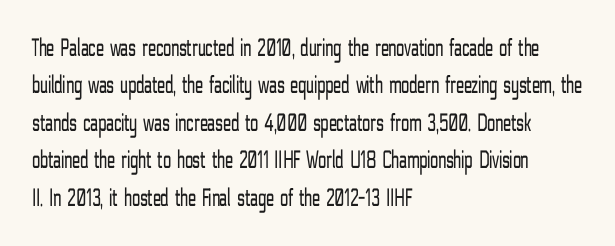
{"italic": "no", "bold": "no", "underline": "no", "align": "left", "line_spacing": "normal", "line_spacing_ratio": 1.44, "letter_spacing": "normal", "letter_spacing_em": 0.0, "glyph_px": 26}
